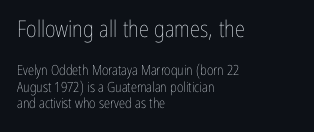
If you drew a line through each stem, it would be perfectly vertical. Descenders hang freely into open space. If you squint, the top block still reads clearly — it's the larger of the two. Leftover space on each line is placed entirely after the last word. A typesetter would call this zero additional tracking. The font is comparable to plain body text, perhaps lighter.
